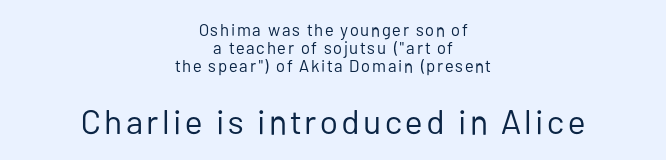
Q: Is the text bold? A: No.
Q: Is the text italic (slanted)? A: No, it is upright.
Q: Is the typeface a serif or a sans-serif typeface? A: Sans-serif.
Q: Is the text underlined? A: No.
Q: How is the paragraph aligned? A: Centered.
Q: Is the spacing between lines tight, normal or loose? A: Tight.
Q: Which block of text is set in a larger size, the first (top) or the second (bottom)? A: The second (bottom) one.
Q: Width (condensed, normal, or wide)? A: Normal.
Q: Stroke contrast? A: Low.
Q: x-height? A: Medium.
Q: Monospaced? A: No.
